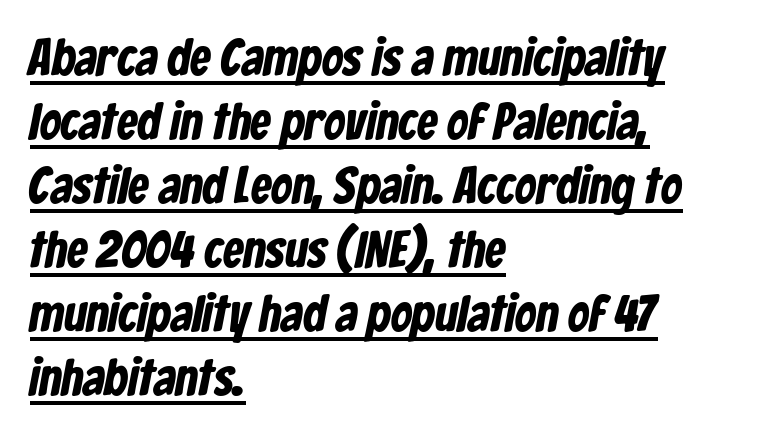
The image shows 52 px condensed sans-serif type; set left-aligned, line spacing 1.23x, normal letter spacing, underlined; low stroke contrast and a medium x-height.
